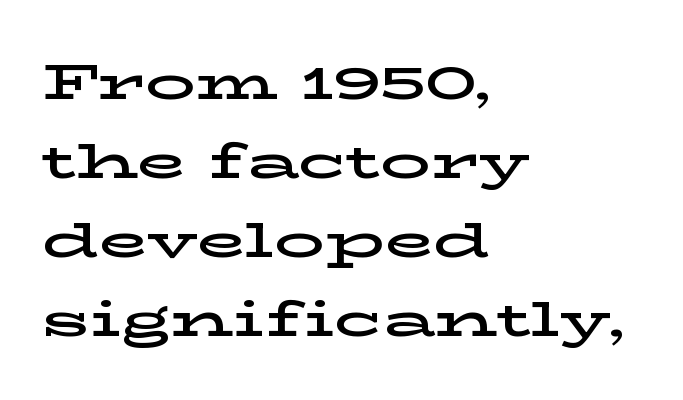
The image shows 50 px wide serif type, upright; set left-aligned, normal line spacing (1.58x), normal letter spacing, not underlined; low stroke contrast and a medium x-height.
